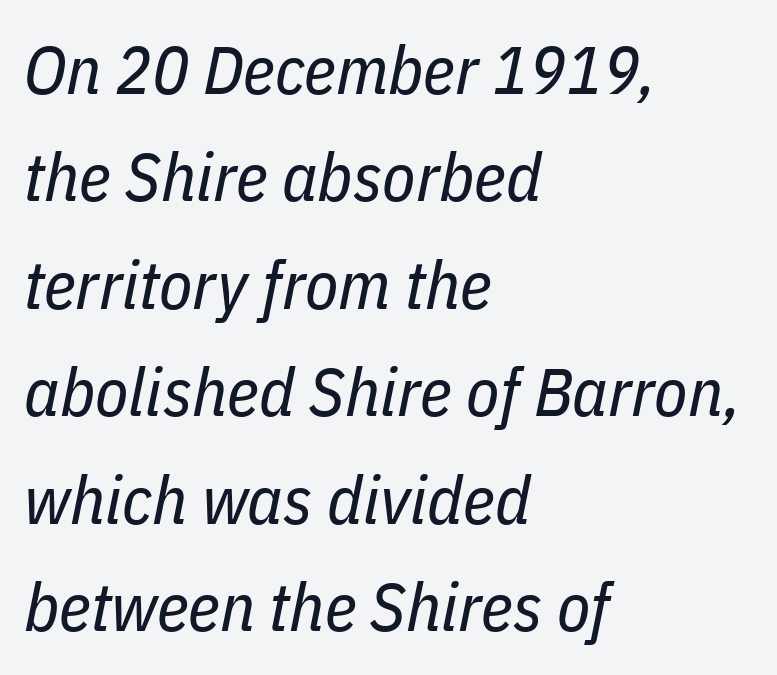
Q: Is the text bold? A: No.
Q: Is the text italic (slanted)? A: Yes, it leans right by about 11 degrees.
Q: Is the text underlined? A: No.
Q: How is the paragraph aligned? A: Left-aligned.
Q: Is the spacing between letters normal or unusually wide? A: Normal.
Q: Is the spacing between lines tight, normal or loose? A: Normal.
Q: Width (condensed, normal, or wide)? A: Condensed.
Q: Stroke contrast? A: Low.
Q: x-height? A: Medium.
Q: Monospaced? A: No.
